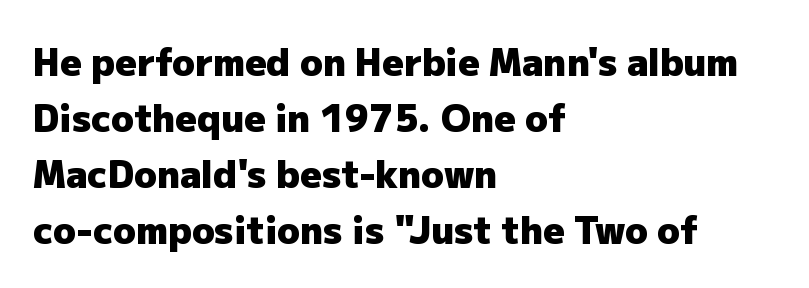
This rendering uses left alignment, leaving the right contour irregular. Rendered with straight, roman letterforms. These lines are rendered in a variable-pitch font. The text was rendered using a sans face with plain stroke endings.
